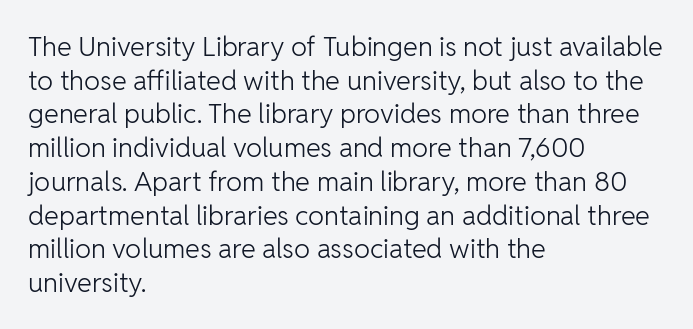
{"italic": "no", "bold": "no", "underline": "no", "align": "left", "line_spacing": "normal", "line_spacing_ratio": 1.25, "letter_spacing": "normal", "letter_spacing_em": 0.0, "glyph_px": 27}
